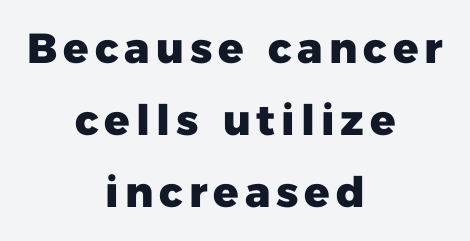
{"serif": "no", "italic": "no", "bold": "yes", "weight": "heavy", "width": "normal", "stroke_contrast": "low", "x_height": "medium", "monospaced": "no", "underline": "no", "align": "center", "line_spacing_ratio": 1.72, "glyph_px": 42}
